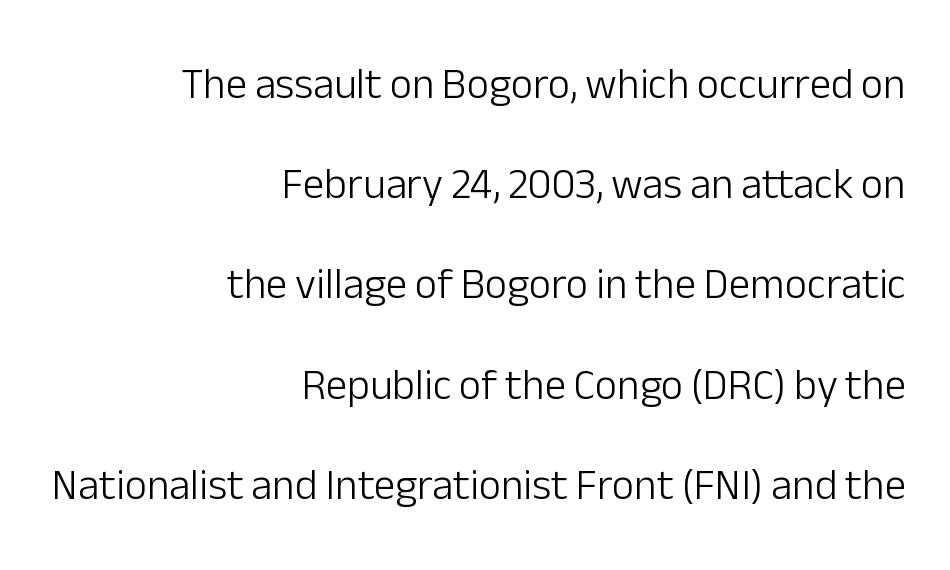
The type family on display is of the sans-serif kind. Nothing heavy about these letters — not bold at all. This sample has the flowing, uneven cadence of proportional lettering. Alignment: flush right. Inter-character spacing is left at the font's built-in metrics.
